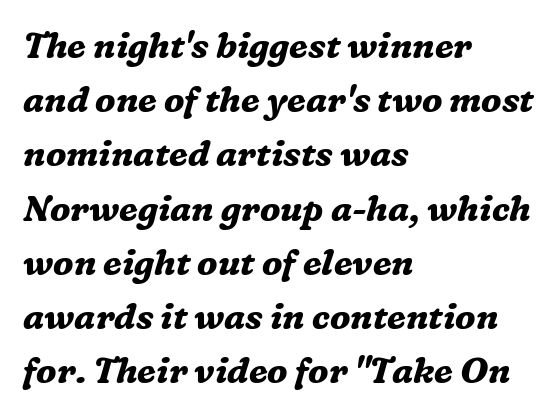
{"serif": "yes", "italic": "yes", "lean": "right", "slant_degrees": 16, "bold": "yes", "weight": "bold", "width": "normal", "stroke_contrast": "medium", "x_height": "medium", "monospaced": "no", "underline": "no", "align": "left", "line_spacing": "normal", "line_spacing_ratio": 1.55, "letter_spacing": "normal", "letter_spacing_em": 0.0, "glyph_px": 35}
